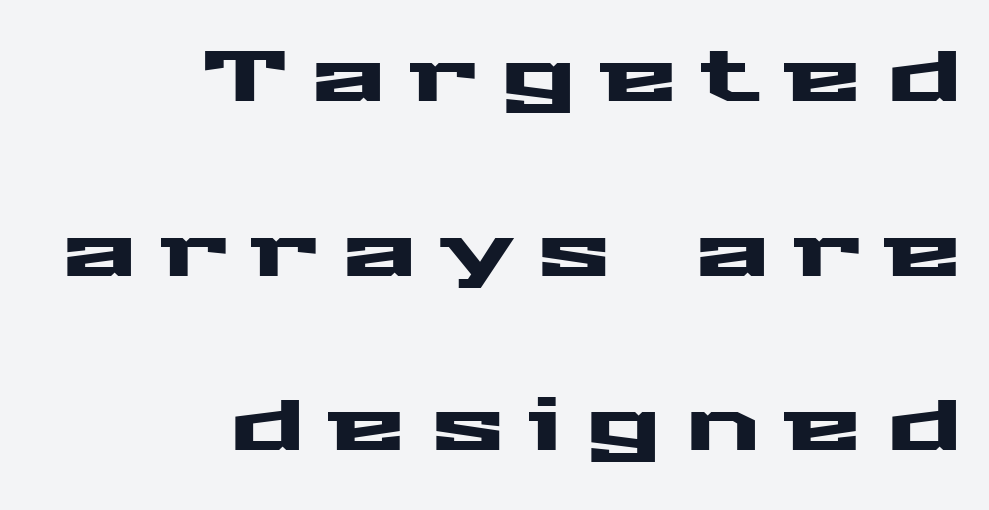
The image shows 71 px wide sans-serif type, upright; set right-aligned, loose line spacing (2.46x), unusually wide letter spacing (+0.33 em), not underlined; medium stroke contrast and a medium x-height.
